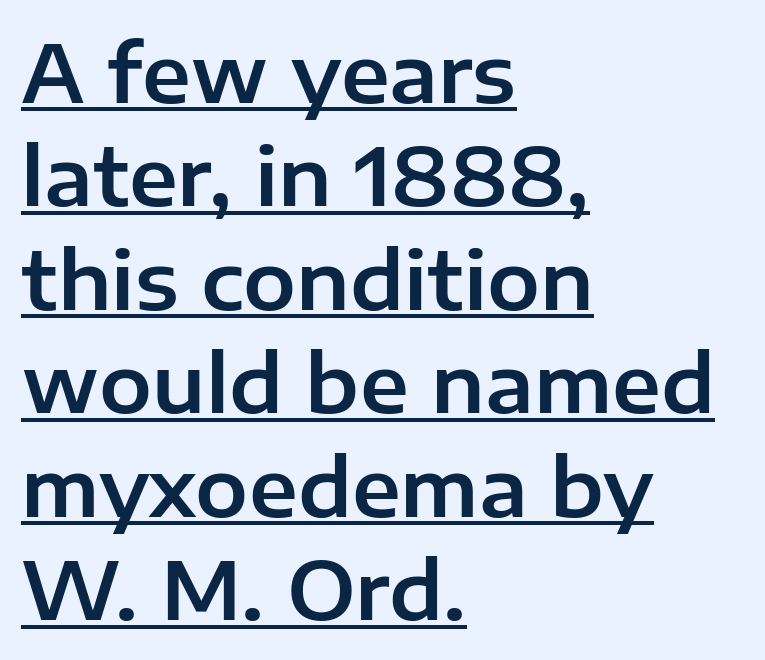
Q: Is the text italic (slanted)? A: No, it is upright.
Q: Is the typeface a serif or a sans-serif typeface? A: Sans-serif.
Q: Is the text underlined? A: Yes.
Q: How is the paragraph aligned? A: Left-aligned.
Q: Is the spacing between letters normal or unusually wide? A: Normal.
Q: Is the spacing between lines tight, normal or loose? A: Normal.
Q: Width (condensed, normal, or wide)? A: Normal.
Q: Stroke contrast? A: Low.
Q: x-height? A: Medium.
Q: Monospaced? A: No.
